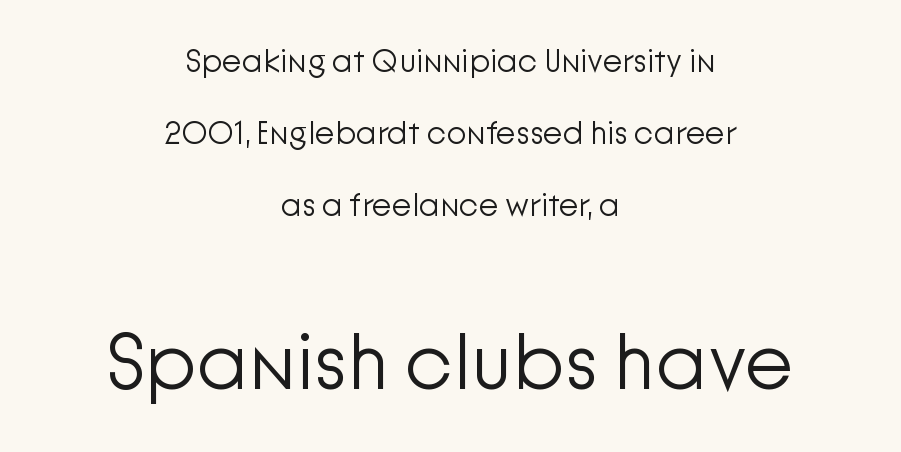
{"serif": "no", "italic": "no", "bold": "no", "weight": "light", "width": "normal", "stroke_contrast": "low", "x_height": "medium", "monospaced": "no", "underline": "no", "align": "center", "line_spacing": "loose", "line_spacing_ratio": 2.25, "letter_spacing": "normal", "letter_spacing_em": 0.0, "larger_block": "second", "size_ratio": 2.47, "glyph_px": 79}
